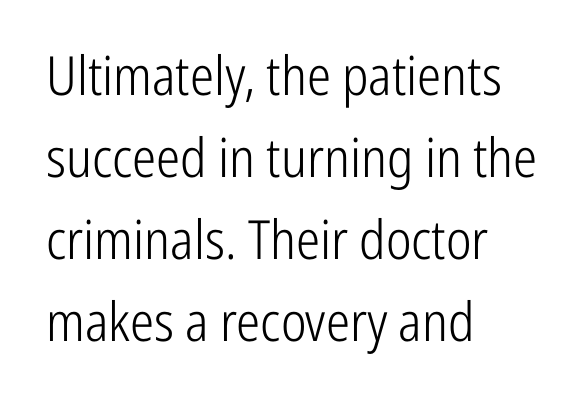
The image shows 54 px light, condensed sans-serif type, upright; set left-aligned, normal line spacing (1.52x), normal letter spacing, not underlined; low stroke contrast and a medium x-height.
